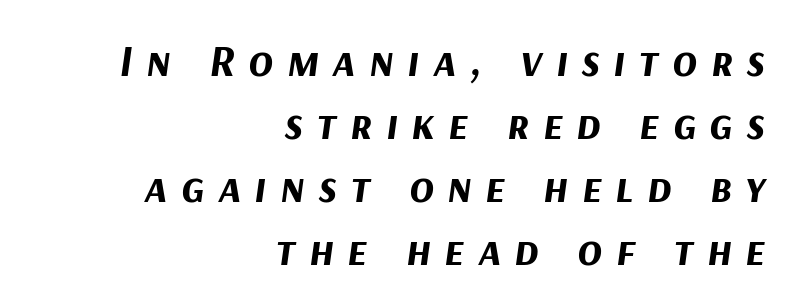
{"italic": "yes", "lean": "right", "slant_degrees": 9, "bold": "yes", "weight": "bold", "width": "normal", "stroke_contrast": "medium", "x_height": "medium", "monospaced": "no", "underline": "no", "align": "right", "line_spacing": "normal", "line_spacing_ratio": 1.4, "letter_spacing": "wide", "letter_spacing_em": 0.3, "glyph_px": 45}
